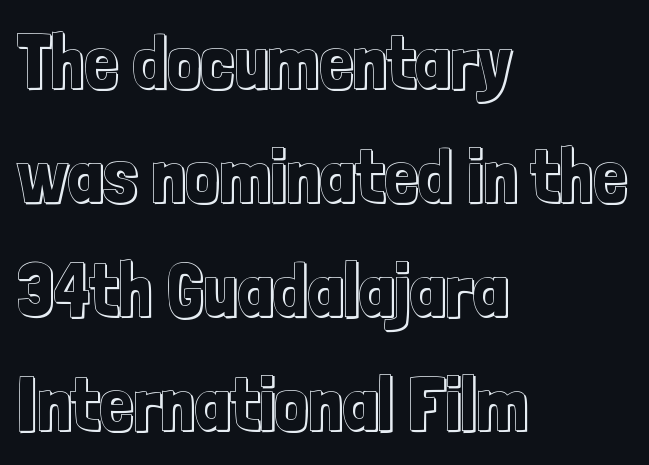
Q: Is the text italic (slanted)? A: No, it is upright.
Q: Is the text underlined? A: No.
Q: How is the paragraph aligned? A: Left-aligned.
Q: Is the spacing between letters normal or unusually wide? A: Normal.
Q: Is the spacing between lines tight, normal or loose? A: Normal.
Q: Width (condensed, normal, or wide)? A: Condensed.
Q: x-height? A: Medium.
Q: Monospaced? A: No.
